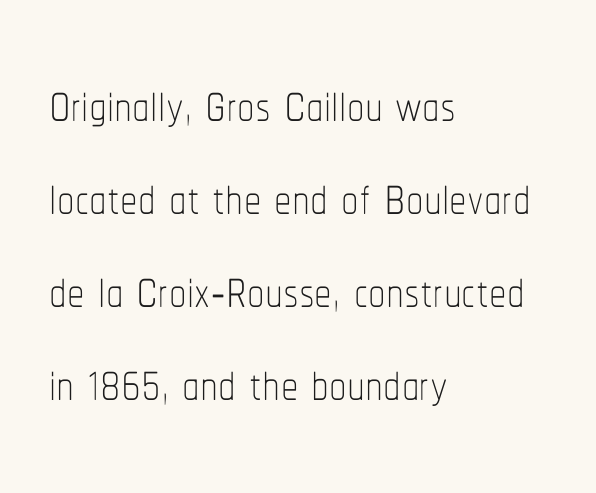
Is the letter spacing exaggerated? No — it looks like the ordinary default. No italicization has been applied; the sample stays upright. These glyphs show unthickened strokes, regular width or finer. The typesetter chose a ragged-right arrangement here.
